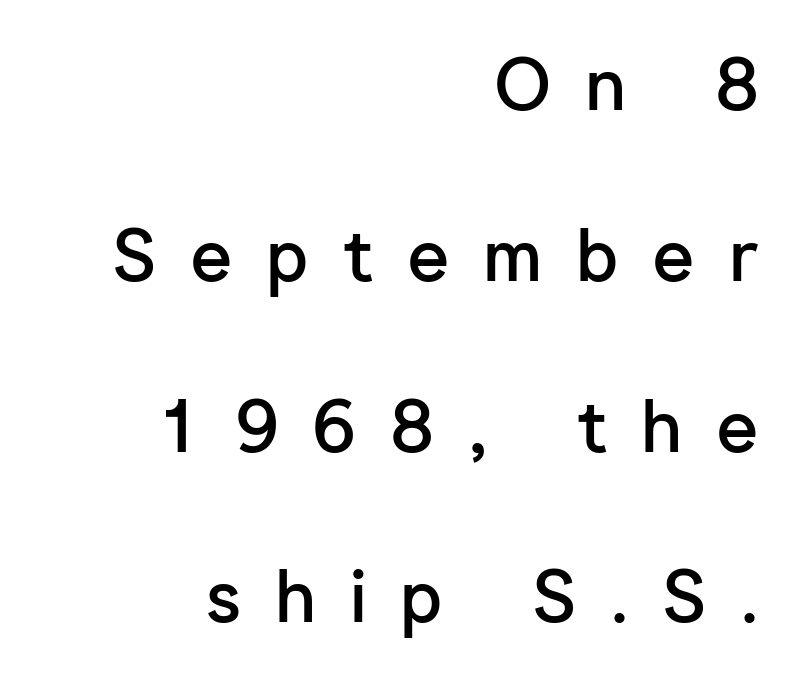
Typesetter's note: demi weight, one step under bold. Each letter keeps its own natural width here, so spacing adapts to shape. Typographically, this falls in the sans-serif category. These lines are set flush right with a ragged left edge. The rendering inserts visible extra space after every character. Lines of text with bare space underneath.
